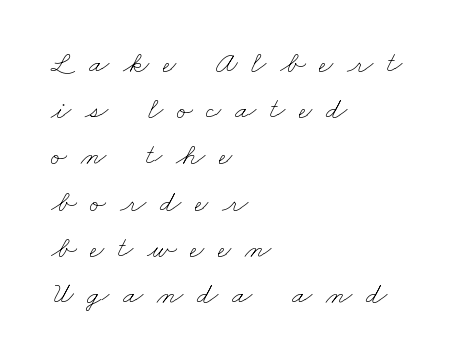
{"bold": "no", "weight": "thin", "width": "wide", "stroke_contrast": "low", "x_height": "small", "monospaced": "no", "underline": "no", "align": "left", "line_spacing": "normal", "line_spacing_ratio": 1.54, "letter_spacing": "wide", "letter_spacing_em": 0.46, "glyph_px": 30}
